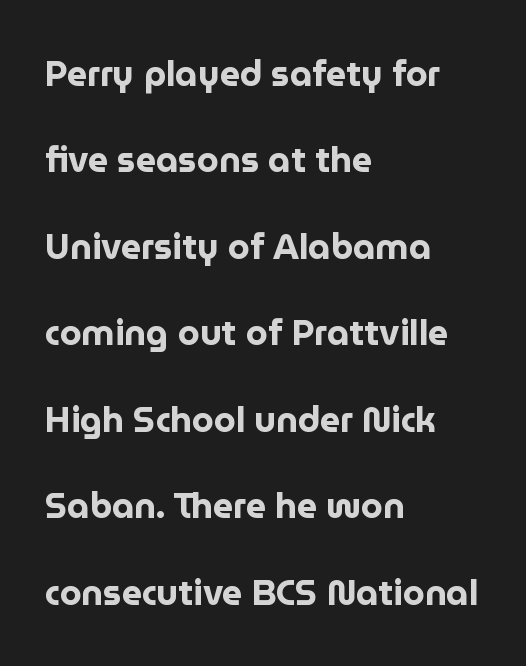
Emphasis by weight is at full strength: bold. The ragged edge is on the right, which tells us the setting is flush left. Widely set lines give the paragraph a tall, airy silhouette. The letters advance in unequal steps, a hallmark of proportional type. Designer's note — italics off, roman on.
